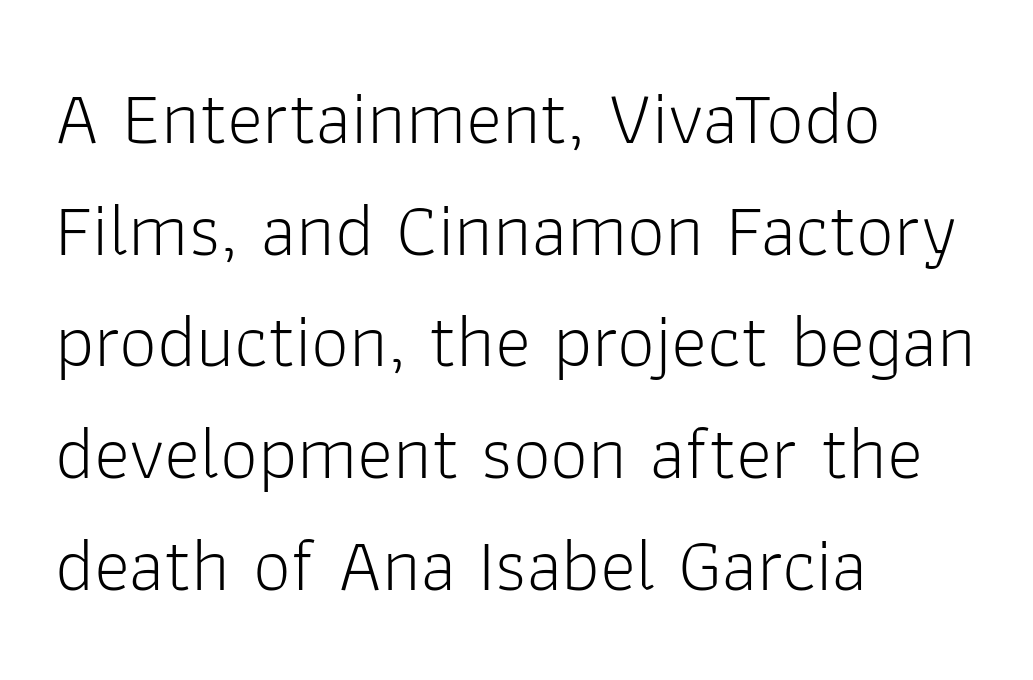
Note the varied advance widths — an 'i' is clearly narrower than an 'm'. Left-aligned paragraph, ragged on the right. Vertically, the passage feels balanced, rows spaced as you'd expect. Is this a sans? Yes — the strokes have no serifs. Decoration check: the copy has no underline.
